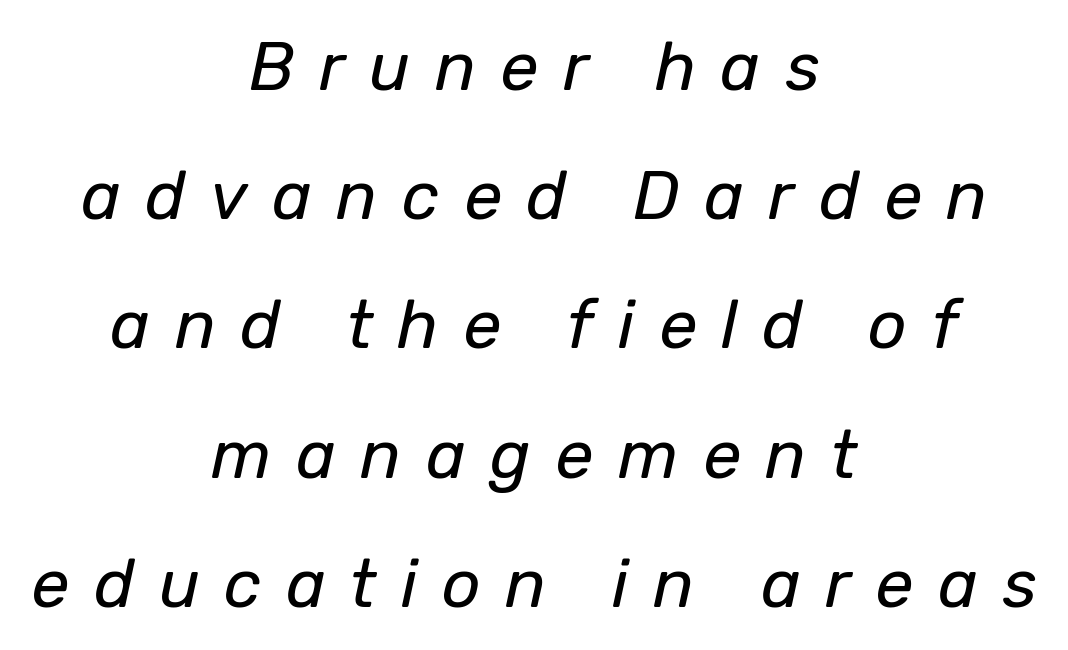
{"italic": "yes", "lean": "right", "slant_degrees": 12, "bold": "no", "weight": "regular", "width": "normal", "stroke_contrast": "low", "x_height": "medium", "monospaced": "no", "underline": "no", "align": "center", "line_spacing": "loose", "line_spacing_ratio": 1.9, "letter_spacing": "wide", "letter_spacing_em": 0.36, "glyph_px": 68}
